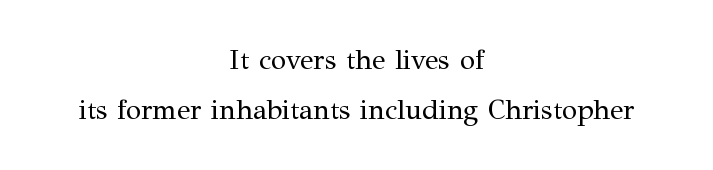
Every character sits straight up, as roman type does. Little horizontal feet cap the strokes, marking this as serif type. The rendering uses natural spacing where letterforms have individual widths. Neither beginnings nor endings align; midpoints do. This rendering leaves character spacing at its baseline value. Unbolded letterforms with no extra heft.
